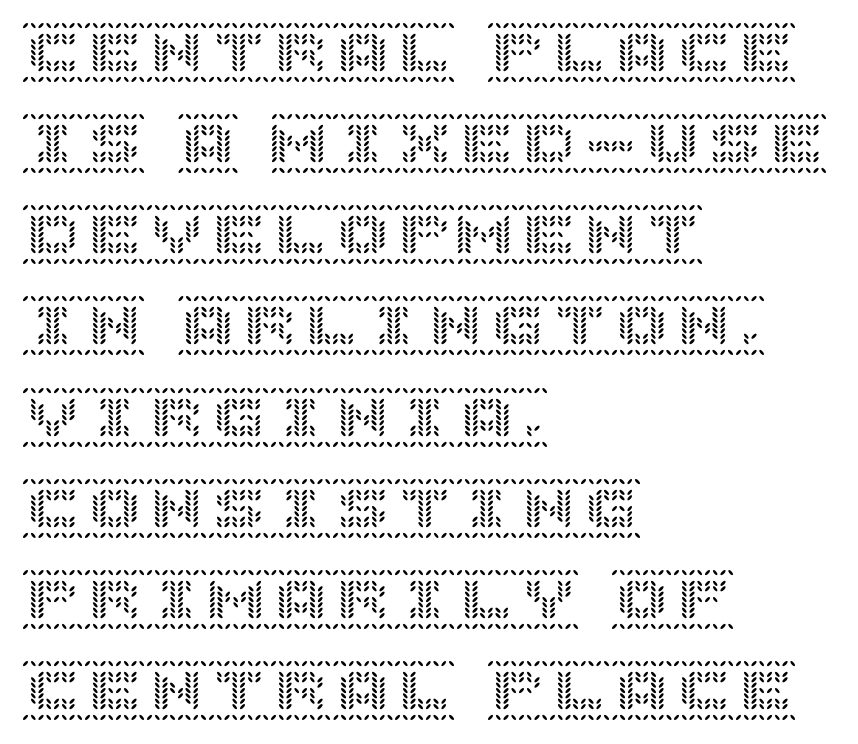
Q: Is the text italic (slanted)? A: No, it is upright.
Q: Is the text underlined? A: No.
Q: How is the paragraph aligned? A: Left-aligned.
Q: Is the spacing between letters normal or unusually wide? A: Normal.
Q: Is the spacing between lines tight, normal or loose? A: Normal.
Q: Width (condensed, normal, or wide)? A: Normal.
Q: x-height? A: Large.
